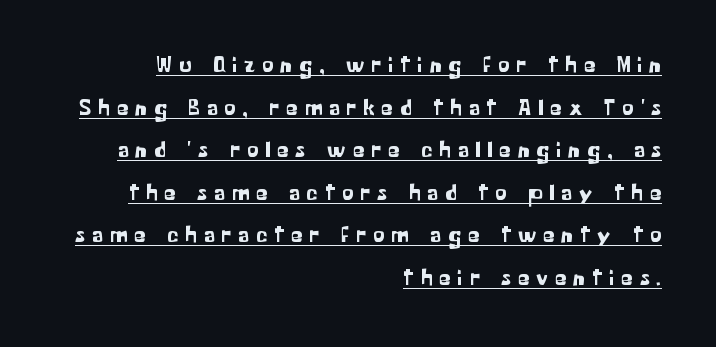
The image shows 23 px text type, upright; set right-aligned, line spacing 1.85x, unusually wide letter spacing (+0.31 em), underlined.
